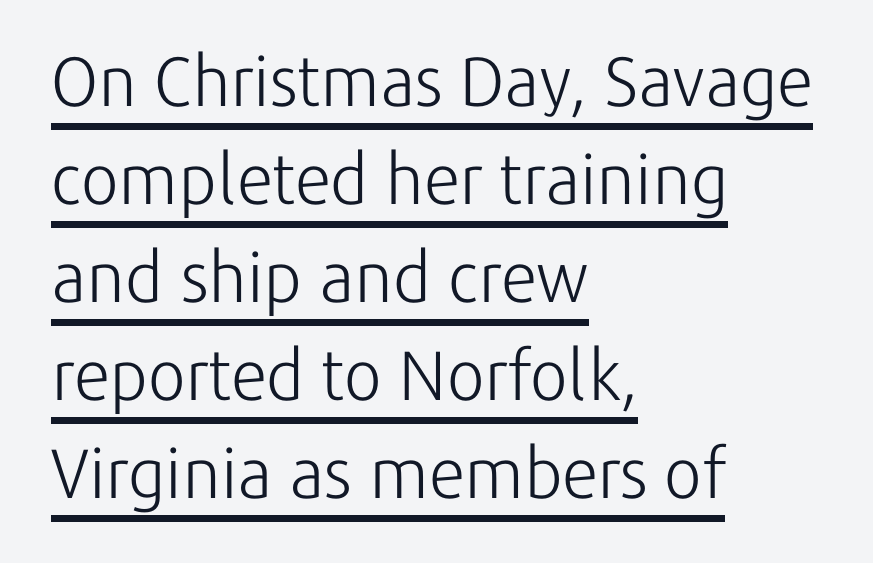
Q: Is the text bold? A: No.
Q: Is the text italic (slanted)? A: No, it is upright.
Q: Is the typeface a serif or a sans-serif typeface? A: Sans-serif.
Q: Is the text underlined? A: Yes.
Q: How is the paragraph aligned? A: Left-aligned.
Q: Is the spacing between letters normal or unusually wide? A: Normal.
Q: Is the spacing between lines tight, normal or loose? A: Normal.
Q: Width (condensed, normal, or wide)? A: Normal.
Q: Stroke contrast? A: Low.
Q: x-height? A: Medium.
Q: Monospaced? A: No.
